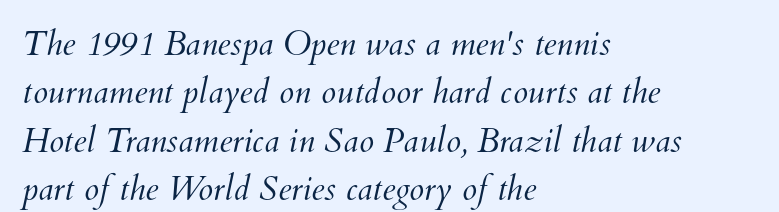
Q: Is the text bold? A: No.
Q: Is the text underlined? A: No.
Q: How is the paragraph aligned? A: Left-aligned.
Q: Is the spacing between letters normal or unusually wide? A: Normal.
Q: Is the spacing between lines tight, normal or loose? A: Normal.
Q: Width (condensed, normal, or wide)? A: Normal.
Q: Stroke contrast? A: Medium.
Q: x-height? A: Small.
Q: Monospaced? A: No.
